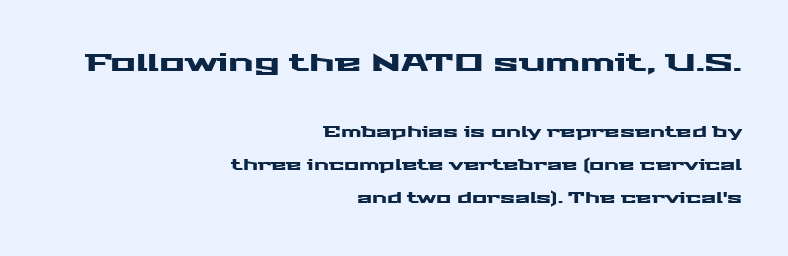
Q: Is the text italic (slanted)? A: No, it is upright.
Q: Is the text underlined? A: No.
Q: How is the paragraph aligned? A: Right-aligned.
Q: Is the spacing between letters normal or unusually wide? A: Normal.
Q: Is the spacing between lines tight, normal or loose? A: Loose.
Q: Which block of text is set in a larger size, the first (top) or the second (bottom)? A: The first (top) one.
